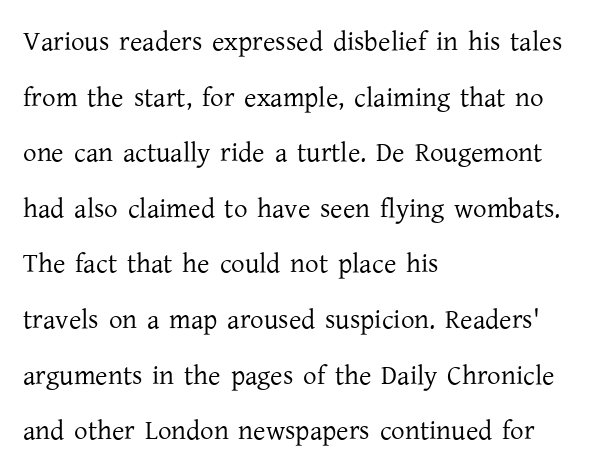
{"italic": "no", "bold": "no", "underline": "no", "align": "left", "line_spacing": "loose", "line_spacing_ratio": 2.06, "letter_spacing": "normal", "letter_spacing_em": 0.0, "glyph_px": 27}
